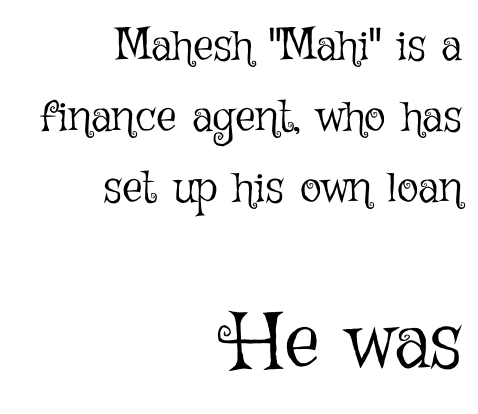
{"italic": "no", "bold": "no", "weight": "light", "width": "normal", "stroke_contrast": "low", "x_height": "medium", "monospaced": "no", "underline": "no", "align": "right", "line_spacing": "normal", "line_spacing_ratio": 1.58, "letter_spacing": "normal", "letter_spacing_em": 0.0, "larger_block": "second", "size_ratio": 1.73, "glyph_px": 78}
